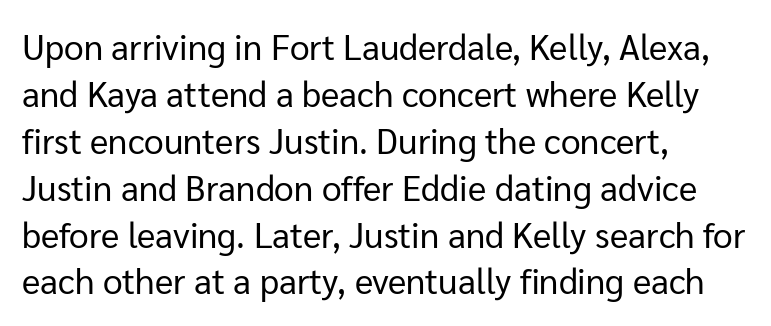
The image shows 35 px regular-weight sans-serif type, upright; set left-aligned, normal line spacing (1.34x), normal letter spacing, not underlined; low stroke contrast and a medium x-height.
